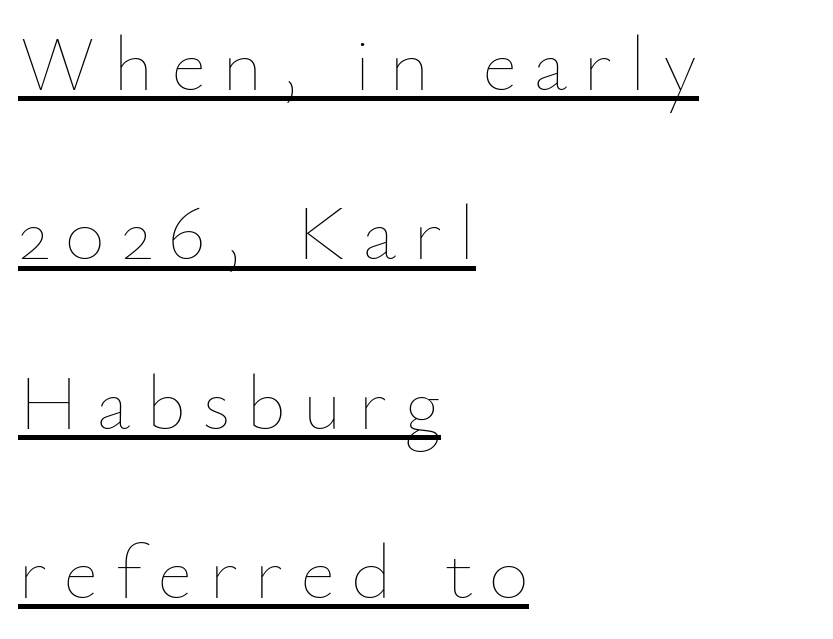
The image shows 78 px thin type, upright; set left-aligned, loose line spacing (2.17x), unusually wide letter spacing (+0.21 em), underlined; low stroke contrast and a small x-height.
